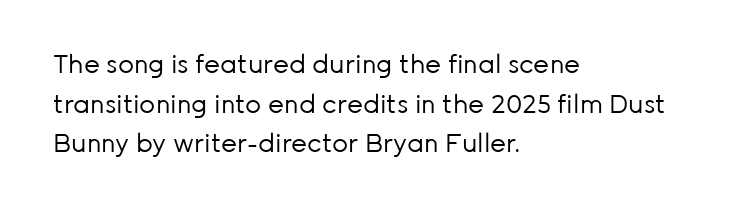
The image shows 25 px text type, upright; set left-aligned, normal line spacing (1.59x), normal letter spacing, not underlined.
